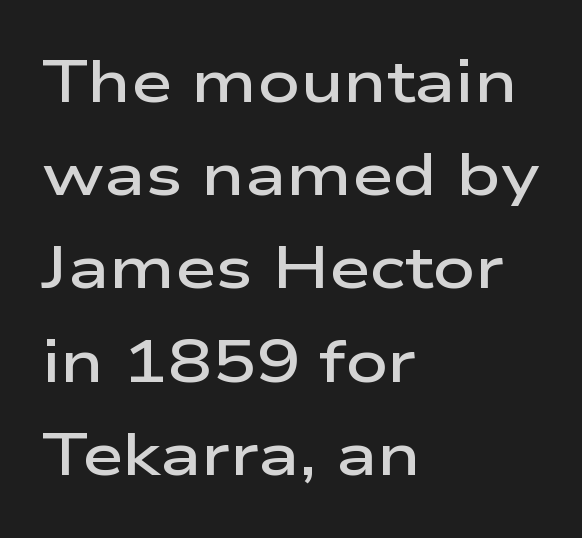
{"serif": "no", "italic": "no", "bold": "semi", "weight": "semibold", "width": "wide", "stroke_contrast": "low", "x_height": "medium", "monospaced": "no", "underline": "no", "align": "left", "line_spacing": "normal", "line_spacing_ratio": 1.58, "letter_spacing": "normal", "letter_spacing_em": 0.0, "glyph_px": 59}
